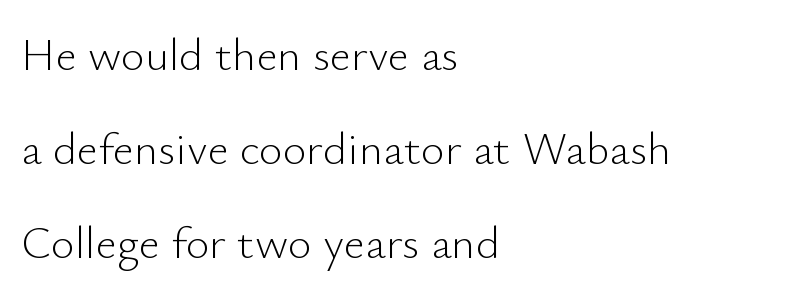
Each letter keeps its own natural width here, so spacing adapts to shape. One-word summary of the alignment: left. Serifs: no, the terminals of the letterforms are clean. Type without underlining.
